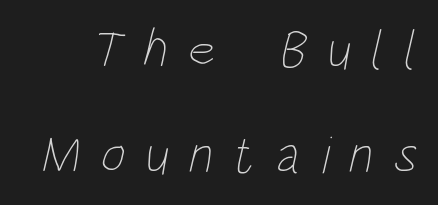
The image shows 53 px thin, condensed type; set loose line spacing (1.98x), unusually wide letter spacing (+0.38 em), not underlined; low stroke contrast and a large x-height.
